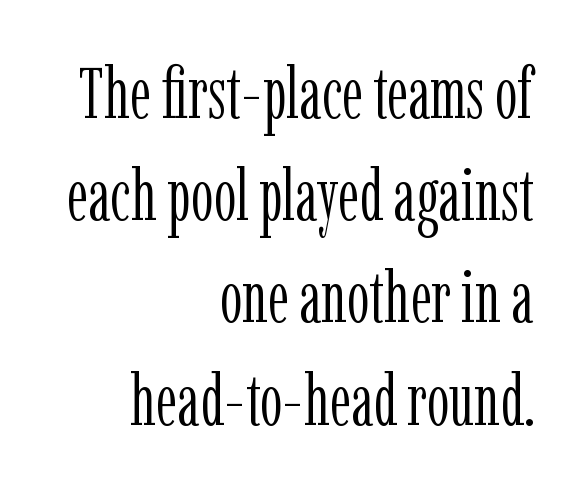
{"serif": "yes", "italic": "no", "bold": "no", "weight": "light", "width": "condensed", "stroke_contrast": "low", "x_height": "medium", "monospaced": "no", "underline": "no", "align": "right", "line_spacing": "normal", "line_spacing_ratio": 1.44, "letter_spacing": "normal", "letter_spacing_em": 0.0, "glyph_px": 71}
